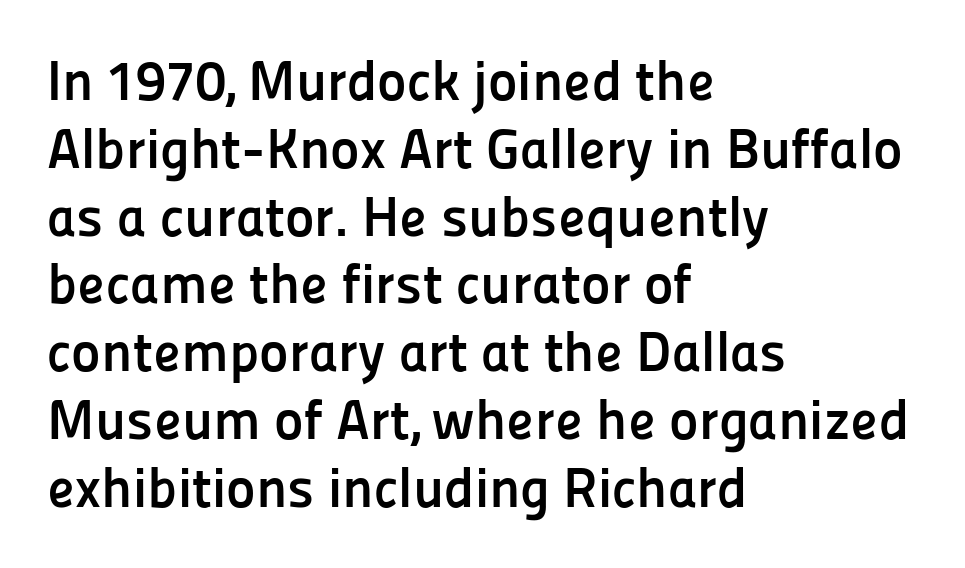
{"serif": "no", "italic": "no", "bold": "yes", "weight": "semibold", "width": "normal", "stroke_contrast": "low", "x_height": "medium", "monospaced": "no", "underline": "no", "align": "left", "line_spacing_ratio": 1.21, "letter_spacing": "normal", "letter_spacing_em": 0.0, "glyph_px": 56}
